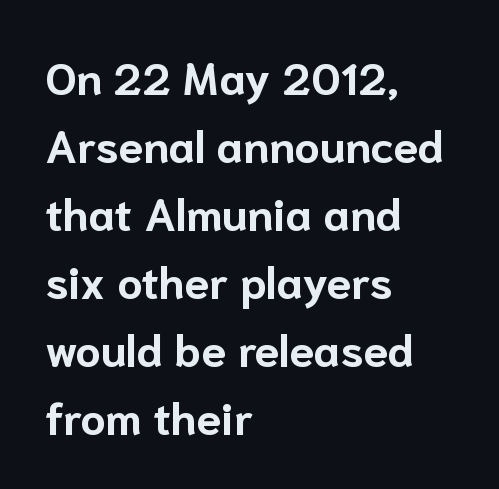
The image shows 45 px bold sans-serif type, upright; set left-aligned, normal line spacing (1.51x), normal letter spacing, not underlined; low stroke contrast and a medium x-height.
